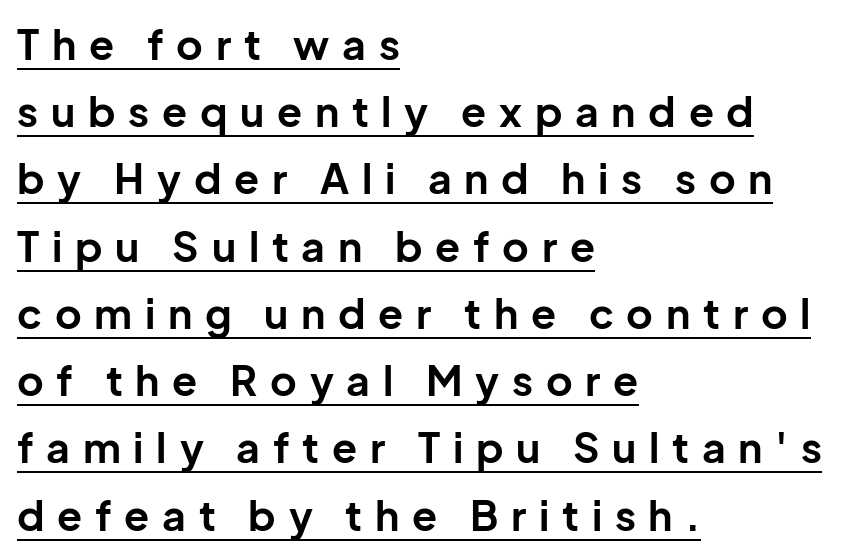
The passage is arranged the way most books set body copy — flush left. Each letter's strokes conclude bluntly, with no projecting serifs. Ordinary non-slanted type is in use. You'd pick this weight for a headline — it's a proper bold. Horizontal bands of white between lines are of average thickness.
